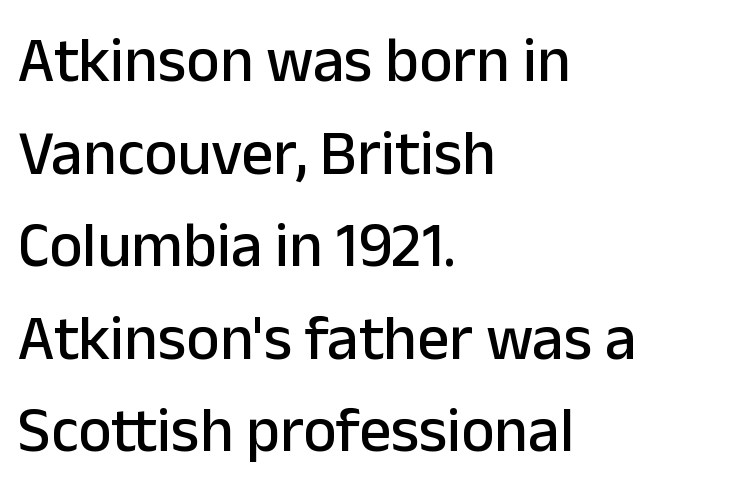
The letters sit at their default tracking, neither squeezed nor spread. The passage shown is not underscored anywhere. Each letter keeps its own natural width here, so spacing adapts to shape. These lines were composed using upright roman letters. No feet cap the strokes, marking this as sans-serif type. Horizontal alignment here is leftward, the default for most running prose.
